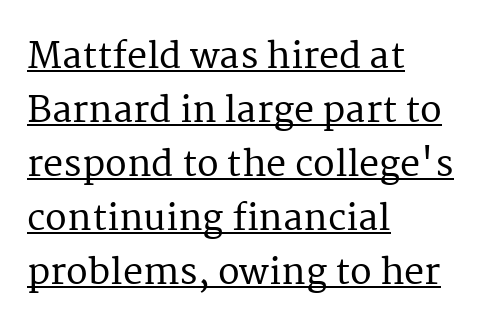
Letterform terminals end in serifs throughout the passage. The type sits square on the baseline with zero lean. This sample carries an underscore along the baseline area. Students, note that the glyphs here touch the page at normal intervals. The ragged edge is on the right, which tells us the setting is flush left. Varying glyph widths throughout — classic text-font behaviour.
